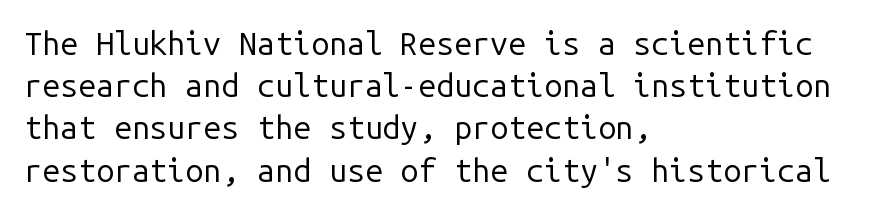
Clear beneath every line of the passage. No feet cap the strokes, marking this as sans-serif type. Is the letter spacing exaggerated? No — it looks like the ordinary default. Reading down the column, the eye jumps a familiar distance to each next line. Alignment: flush left. No heavy texture on the line: the type isn't bold.
